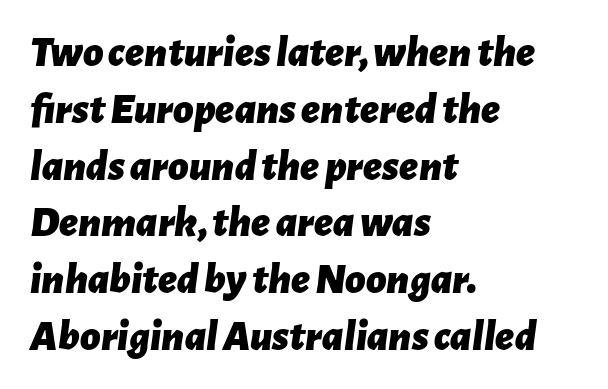
These words are printed bold, with thick strokes throughout. Rows of type keep a routine distance in the vertical direction. Style check: oblique. The horizontal fit of the characters is conventional and even. These lines are rendered in a variable-pitch font.
